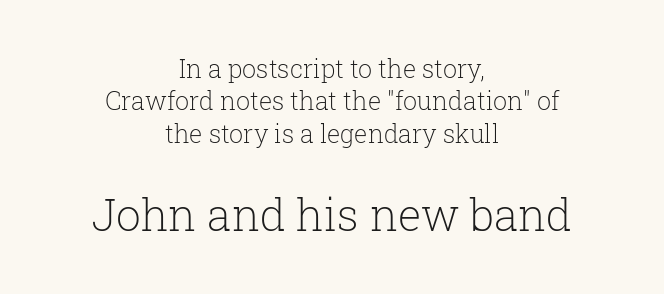
Observe the ordinary spacing: letters are neighbours, not strangers. Tall strokes in this sample are plumb rather than angled. Does the copy run flush right? No — it is centered line by line. Descenders hang freely into open space. Leading: standard. Do the characters align in a grid? No, the font is proportional.
